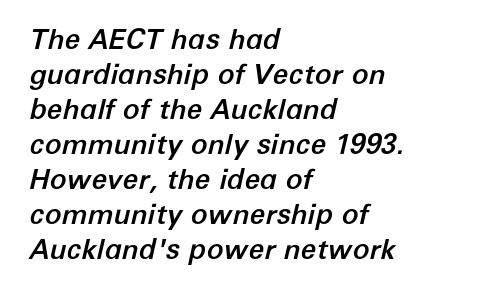
The image shows 28 px text type, italic (leaning right); set left-aligned, normal line spacing (1.25x), normal letter spacing, not underlined; low stroke contrast and a medium x-height.
